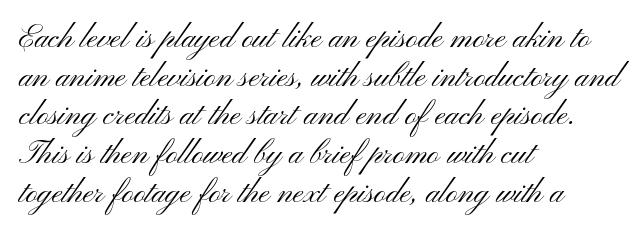
Q: Is the text bold? A: No.
Q: Is the text italic (slanted)? A: Yes.
Q: Is the typeface a serif or a sans-serif typeface? A: Sans-serif.
Q: Is the text underlined? A: No.
Q: How is the paragraph aligned? A: Left-aligned.
Q: Is the spacing between letters normal or unusually wide? A: Normal.
Q: Width (condensed, normal, or wide)? A: Wide.
Q: Stroke contrast? A: Medium.
Q: x-height? A: Small.
Q: Monospaced? A: No.
